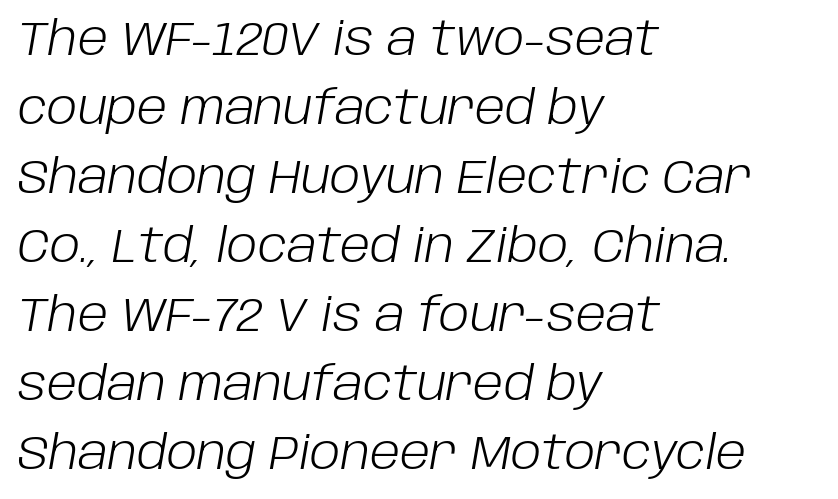
The image shows 46 px light type, italic (leaning right); set left-aligned, normal line spacing (1.5x), normal letter spacing, not underlined; low stroke contrast and a large x-height.
